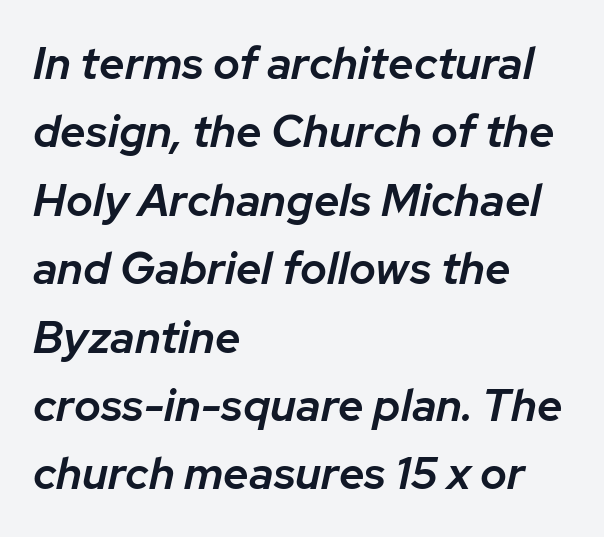
It's the slanting kind of type. Regular leading. All the whitespace from short lines collects on the right. Each letter keeps its own natural width here, so spacing adapts to shape. Inter-character spacing is left at the font's built-in metrics. The glyphs have the mass of a demibold cut, below bold.
